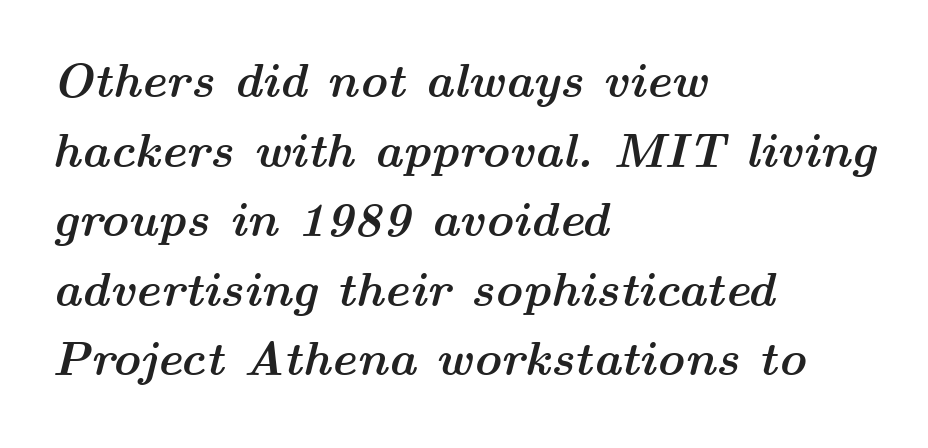
The image shows 48 px semibold, wide type, italic (leaning right); set left-aligned, normal line spacing (1.45x), normal letter spacing, not underlined; medium stroke contrast and a medium x-height.
